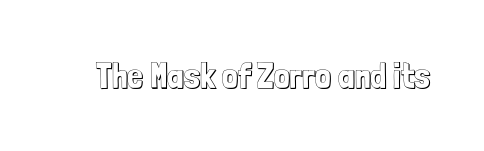
Proportional: the letters do not fall into vertical columns. The specimen omits any rule beneath the text block's lines. Does extra space separate the letters? No, they use regular spacing. These lines were composed using upright roman letters.
